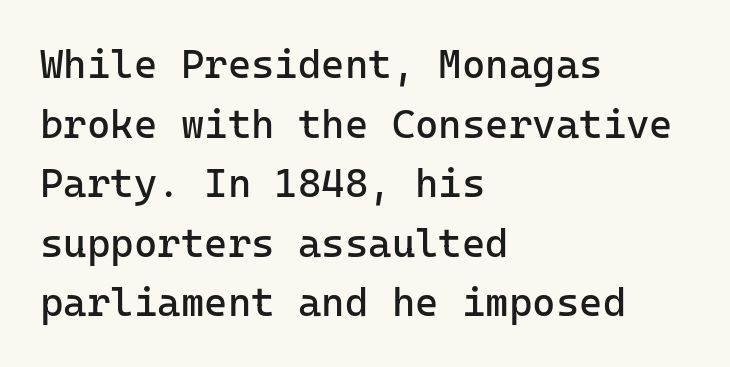
Q: Is the text bold? A: No.
Q: Is the text italic (slanted)? A: No, it is upright.
Q: Is the typeface a serif or a sans-serif typeface? A: Sans-serif.
Q: Is the text underlined? A: No.
Q: How is the paragraph aligned? A: Left-aligned.
Q: Is the spacing between letters normal or unusually wide? A: Normal.
Q: Is the spacing between lines tight, normal or loose? A: Normal.
Q: Width (condensed, normal, or wide)? A: Normal.
Q: Stroke contrast? A: Low.
Q: x-height? A: Medium.
